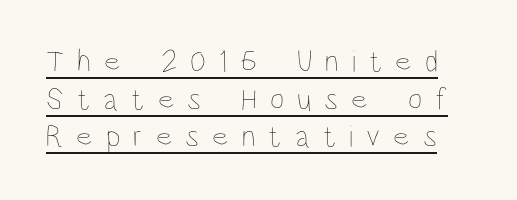
The image shows 31 px thin, condensed type, upright; set line spacing 1.21x, unusually wide letter spacing (+0.42 em), underlined; low stroke contrast and a large x-height.
